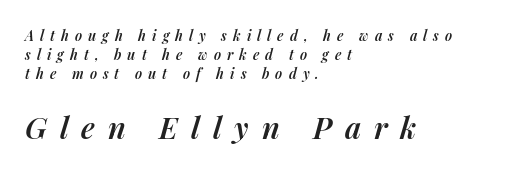
The image shows 30 px semibold type, italic (leaning right); set left-aligned, normal line spacing (1.35x), unusually wide letter spacing (+0.43 em), not underlined; the second (bottom) block is 2.14x larger; medium stroke contrast and a medium x-height.
